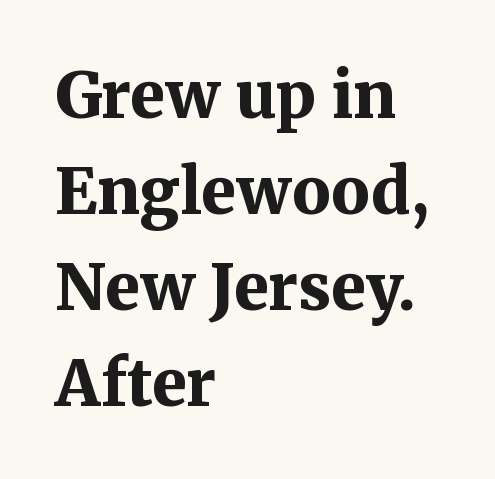
Q: Is the text bold? A: Yes.
Q: Is the text italic (slanted)? A: No, it is upright.
Q: Is the typeface a serif or a sans-serif typeface? A: Serif.
Q: Is the text underlined? A: No.
Q: How is the paragraph aligned? A: Left-aligned.
Q: Is the spacing between letters normal or unusually wide? A: Normal.
Q: Is the spacing between lines tight, normal or loose? A: Normal.
Q: Width (condensed, normal, or wide)? A: Normal.
Q: Stroke contrast? A: Medium.
Q: x-height? A: Medium.
Q: Monospaced? A: No.
